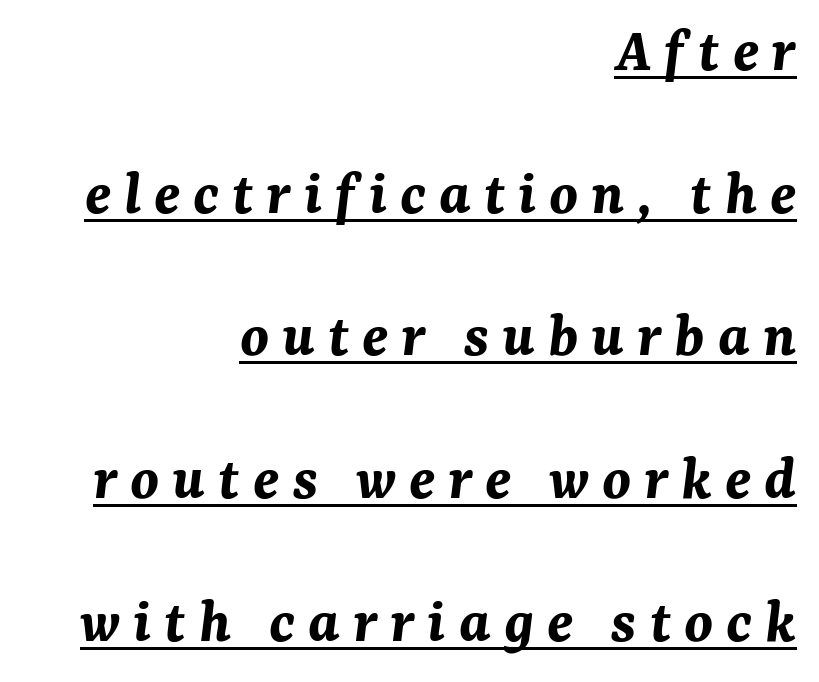
Typeset ragged left — the right edge is the straight one. Has an underline been added? It has. Successive baselines arrive slowly, with a big drop between each. Note the varied advance widths — an 'i' is clearly narrower than an 'm'. Tracking value appears strongly positive — letters spread wide. Heavy, bold letterforms.
